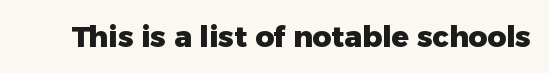
The letters stand upright; this is a roman face. The foot of each line stays bare and open. Tracking here is standard; glyphs follow each other at the usual distance. You can tell from the bare stems that sans-serif type was used. The characters look thick and weighty, a clear bold. Proportional: the letters do not fall into vertical columns.
